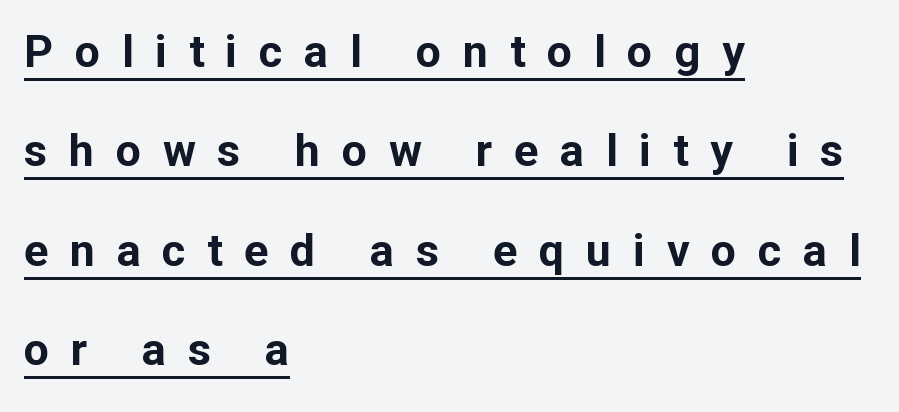
The image shows 45 px bold sans-serif type, upright; set left-aligned, loose line spacing (2.21x), unusually wide letter spacing (+0.48 em), underlined; low stroke contrast and a medium x-height.
